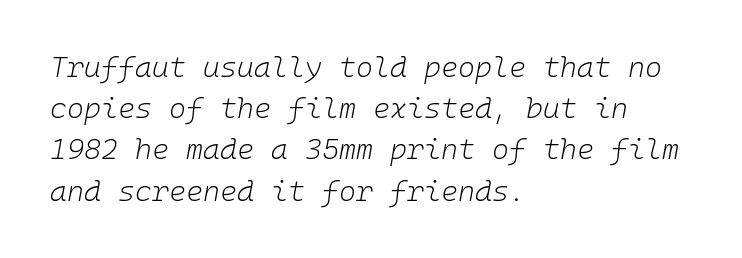
The image shows 29 px light type, italic (leaning right), monospaced; set left-aligned, normal line spacing (1.42x), normal letter spacing, not underlined; low stroke contrast and a medium x-height.
